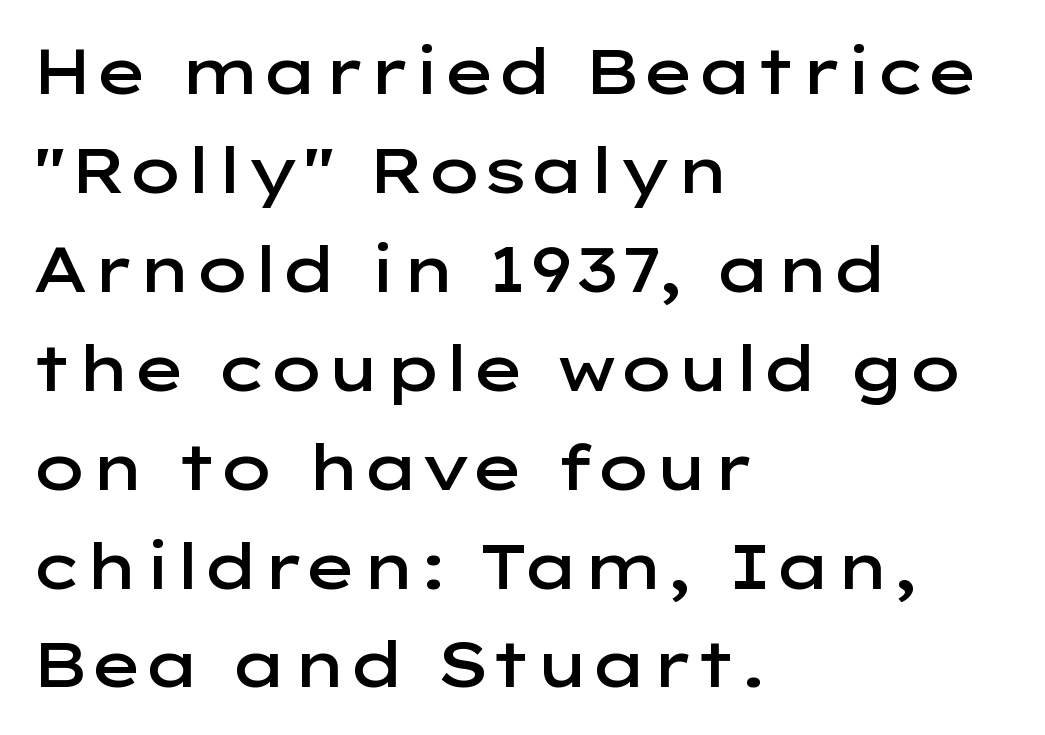
{"serif": "no", "italic": "no", "bold": "semi", "weight": "semibold", "width": "wide", "stroke_contrast": "low", "x_height": "medium", "monospaced": "no", "underline": "no", "align": "left", "line_spacing": "normal", "line_spacing_ratio": 1.57, "letter_spacing": "normal", "letter_spacing_em": 0.0, "glyph_px": 63}
